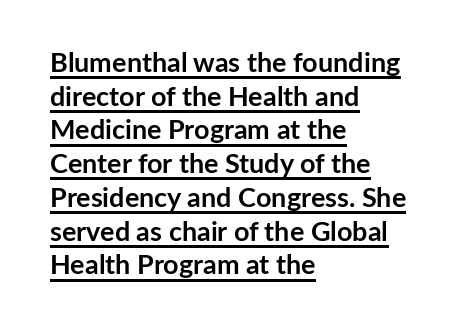
The image shows 27 px bold type, upright; set left-aligned, normal line spacing (1.25x), normal letter spacing, underlined.
